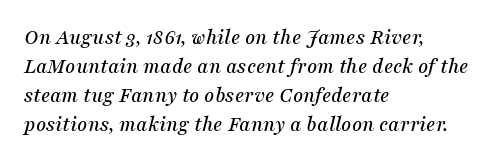
Would a proofreader flag this as italicized? Yes. Type without underlining. Inter-character spacing is left at the font's built-in metrics. This rendering uses left alignment, leaving the right contour irregular. The line-height multiplier appears to be the usual default.
